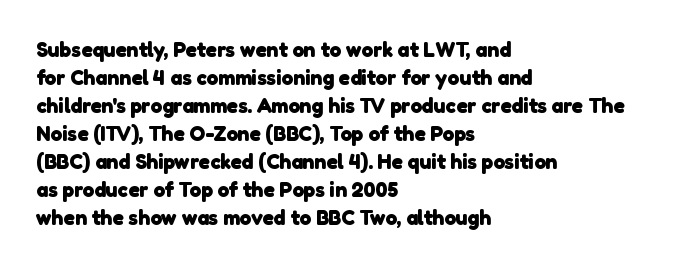
Q: Is the text bold? A: Yes.
Q: Is the text underlined? A: No.
Q: How is the paragraph aligned? A: Left-aligned.
Q: Is the spacing between letters normal or unusually wide? A: Normal.
Q: Is the spacing between lines tight, normal or loose? A: Normal.
